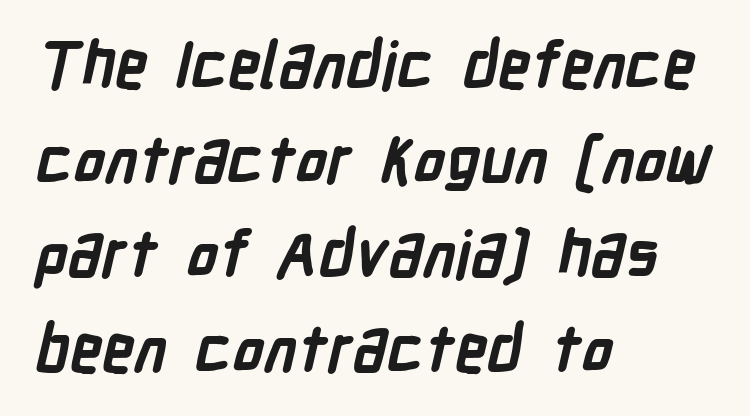
The image shows 64 px semibold, condensed sans-serif type; set left-aligned, normal line spacing (1.48x), normal letter spacing, not underlined; low stroke contrast and a medium x-height.
